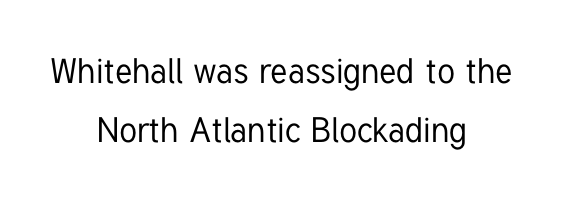
The image shows 35 px condensed sans-serif type, upright; set centered, normal line spacing (1.7x), normal letter spacing, not underlined; low stroke contrast and a medium x-height.
